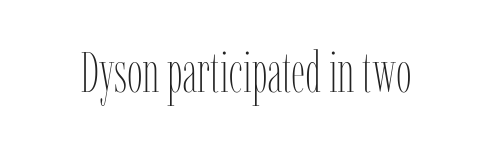
The image shows 56 px thin, condensed type, upright; set normal letter spacing, not underlined; low stroke contrast and a medium x-height.
